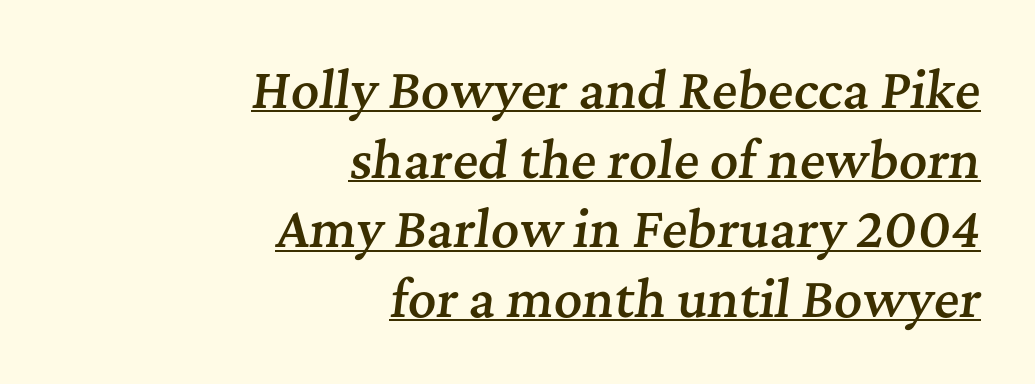
Q: Is the text bold? A: Semi-bold.
Q: Is the text italic (slanted)? A: Yes, it leans right by about 7 degrees.
Q: Is the typeface a serif or a sans-serif typeface? A: Serif.
Q: Is the text underlined? A: Yes.
Q: How is the paragraph aligned? A: Right-aligned.
Q: Is the spacing between letters normal or unusually wide? A: Normal.
Q: Is the spacing between lines tight, normal or loose? A: Normal.
Q: Width (condensed, normal, or wide)? A: Normal.
Q: Stroke contrast? A: Medium.
Q: x-height? A: Medium.
Q: Monospaced? A: No.
